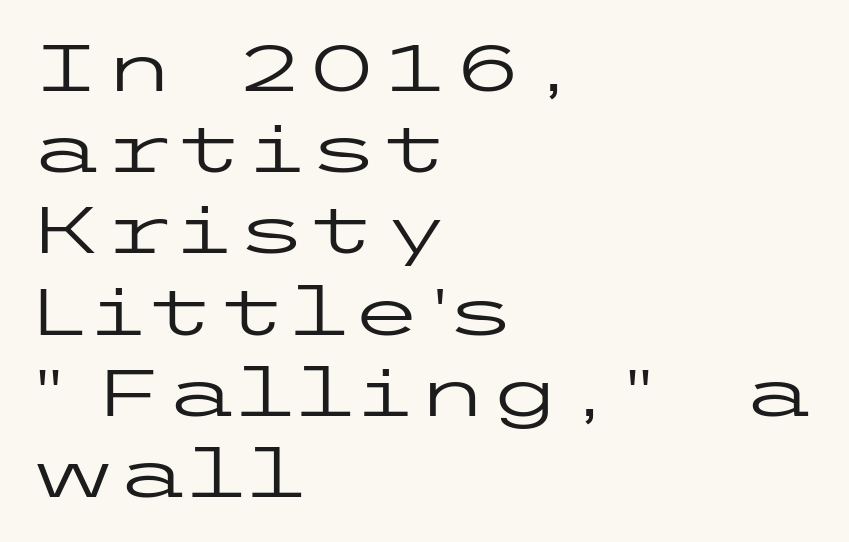
The image shows 66 px regular-weight, wide sans-serif type, upright; set left-aligned, line spacing 1.23x, normal letter spacing, not underlined; low stroke contrast and a medium x-height.
